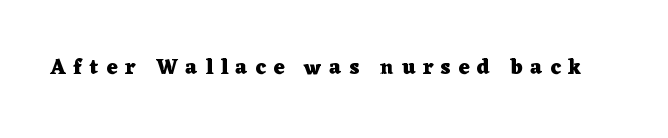
Q: Is the text bold? A: Yes.
Q: Is the text italic (slanted)? A: No, it is upright.
Q: Is the text underlined? A: No.
Q: Is the spacing between letters normal or unusually wide? A: Unusually wide.
